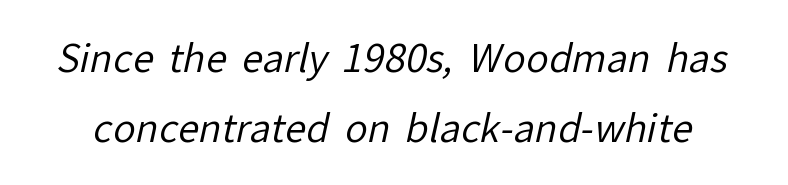
The image shows 38 px regular-weight sans-serif type; set line spacing 1.83x, normal letter spacing, not underlined; low stroke contrast and a medium x-height.
